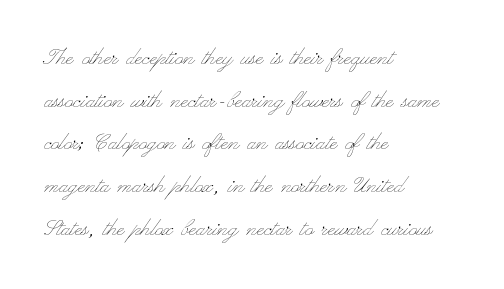
{"bold": "no", "underline": "no", "align": "left", "line_spacing": "normal", "line_spacing_ratio": 1.58, "letter_spacing": "normal", "letter_spacing_em": 0.0, "glyph_px": 27}
